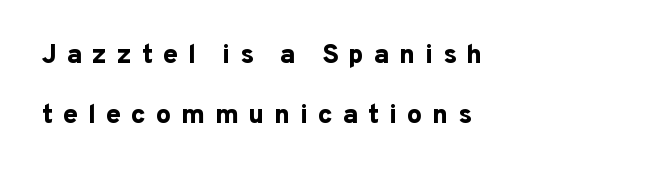
The line texture is sparse and dotted thanks to wide tracking. What weight is shown? A full bold with thick strokes. Vertical spacing — loose. The lettering stays uniformly vertical, giving the passage a roman look. The compositor pushed each line to the left boundary.
